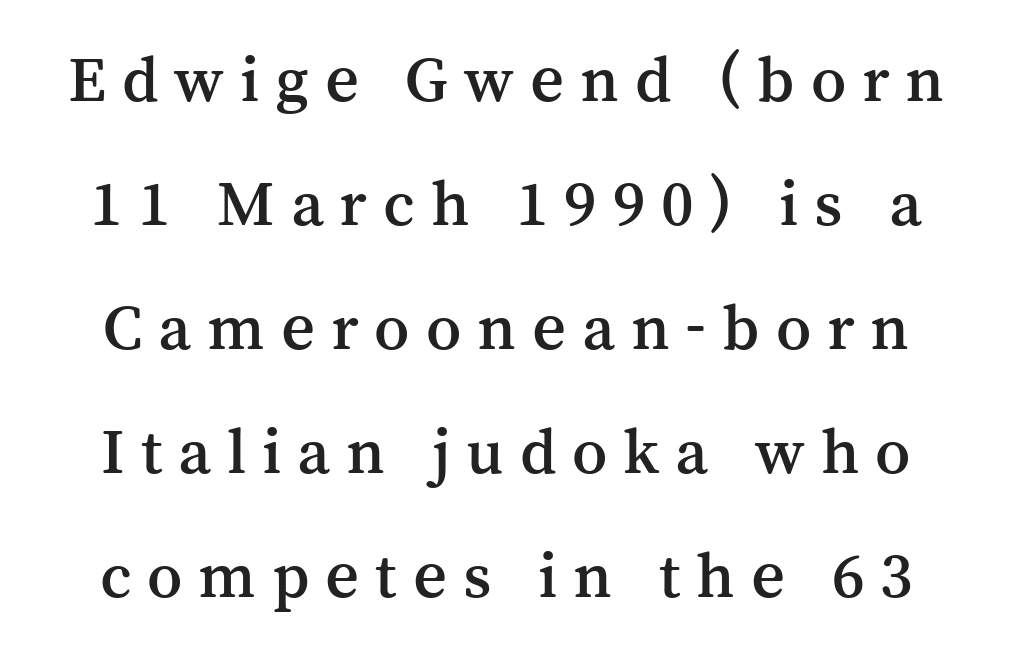
Q: Is the text italic (slanted)? A: No, it is upright.
Q: Is the typeface a serif or a sans-serif typeface? A: Serif.
Q: Is the text underlined? A: No.
Q: Is the spacing between letters normal or unusually wide? A: Unusually wide.
Q: Width (condensed, normal, or wide)? A: Normal.
Q: Stroke contrast? A: Medium.
Q: x-height? A: Medium.
Q: Monospaced? A: No.
